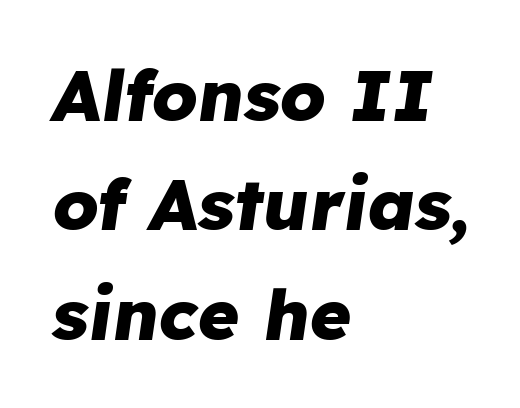
Q: Is the text bold? A: Yes.
Q: Is the text italic (slanted)? A: Yes, it leans right by about 8 degrees.
Q: Is the text underlined? A: No.
Q: How is the paragraph aligned? A: Left-aligned.
Q: Is the spacing between letters normal or unusually wide? A: Normal.
Q: Is the spacing between lines tight, normal or loose? A: Normal.
Q: Width (condensed, normal, or wide)? A: Normal.
Q: Stroke contrast? A: Low.
Q: x-height? A: Medium.
Q: Monospaced? A: No.
